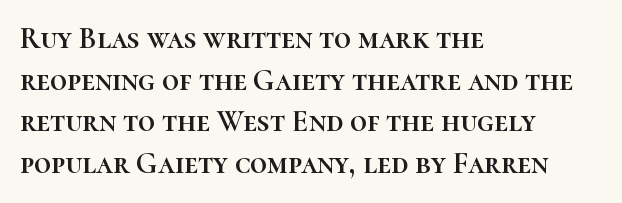
{"italic": "no", "width": "normal", "stroke_contrast": "high", "x_height": "medium", "monospaced": "no", "underline": "no", "align": "left", "line_spacing": "normal", "line_spacing_ratio": 1.39, "letter_spacing": "normal", "letter_spacing_em": 0.0, "glyph_px": 30}
